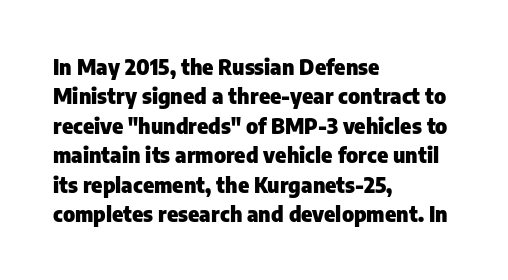
The image shows 21 px bold type, upright; set left-aligned, normal line spacing (1.4x), normal letter spacing, not underlined.
